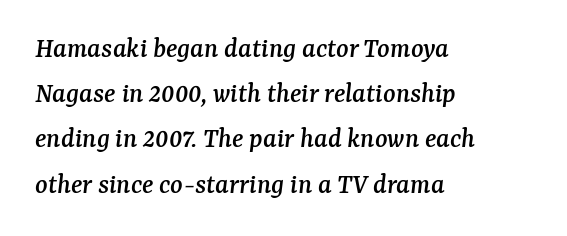
Descenders hang freely into open space. The letters advance in unequal steps, a hallmark of proportional type. Stroke terminals: seriffed. The leading is moderate, giving the passage an even texture.
